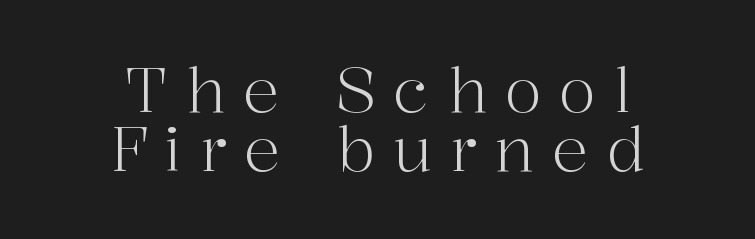
The image shows 61 px light serif type, upright; set centered, tight line spacing (0.97x), unusually wide letter spacing (+0.29 em), not underlined; high stroke contrast and a medium x-height.
